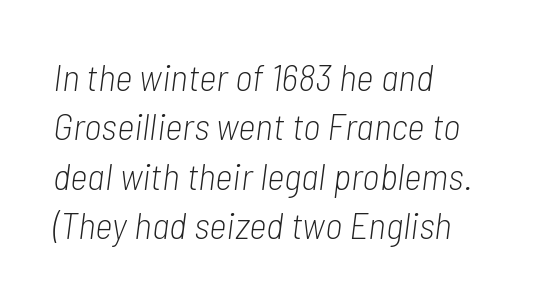
The image shows 38 px light, condensed type, italic (leaning right); set left-aligned, normal line spacing (1.3x), normal letter spacing, not underlined; low stroke contrast and a medium x-height.
